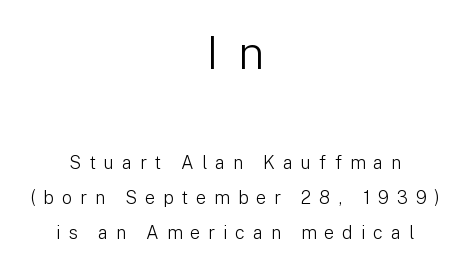
Anything drawn beneath the words? Only blank space. Short note: letters widely spaced. The designer dialed line spacing up above the default. No feet cap the strokes, marking this as sans-serif type.
